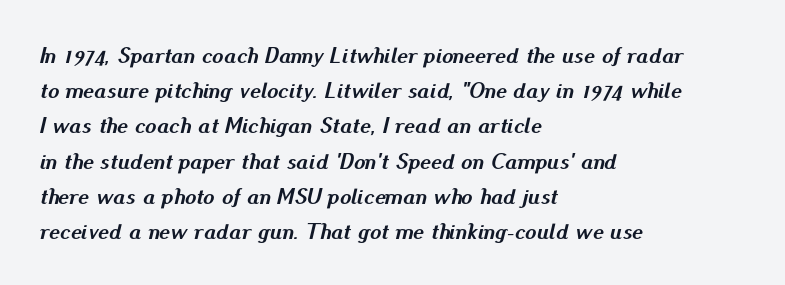
Q: Is the text bold? A: Yes.
Q: Is the text italic (slanted)? A: Yes, it leans right by about 13 degrees.
Q: Is the text underlined? A: No.
Q: How is the paragraph aligned? A: Left-aligned.
Q: Is the spacing between letters normal or unusually wide? A: Normal.
Q: Is the spacing between lines tight, normal or loose? A: Normal.
